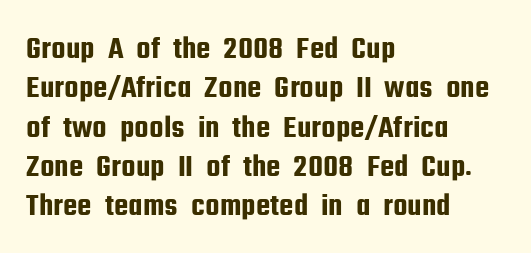
The image shows 32 px condensed sans-serif type, upright; set left-aligned, line spacing 1.23x, normal letter spacing, not underlined; low stroke contrast and a medium x-height.
